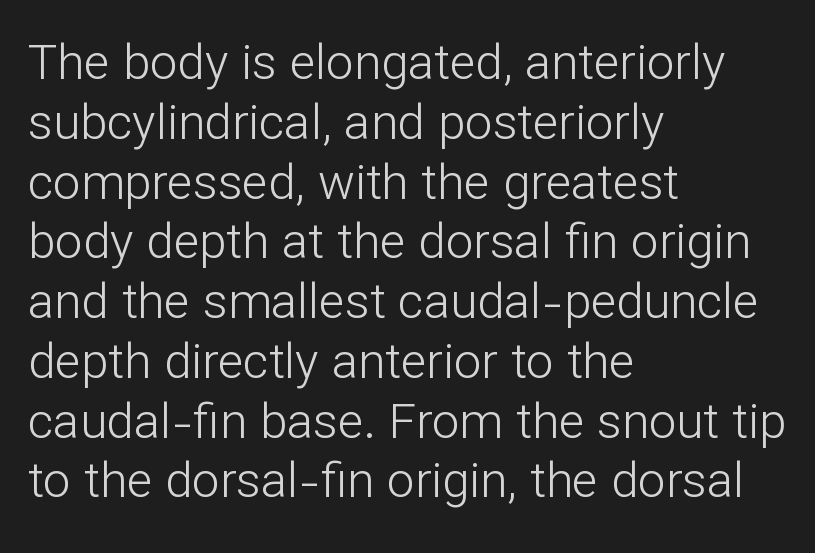
This sample is left-justified, so line endings fall wherever the words run out. Unlike italic type, these characters show no tilt at all. Here the glyphs are tracked normally, forming tight word shapes. A typesetter would call this proportional, since set widths differ per character. You can tell from the bare stems that sans-serif type was used. Just letters on the line, the space beneath them empty.
